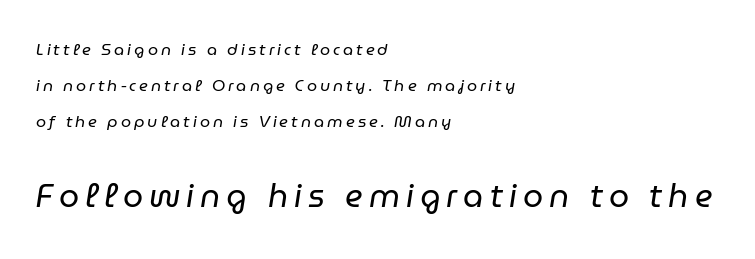
The image shows 32 px regular-weight type, italic (leaning right); set left-aligned, loose line spacing (2.26x), not underlined; the second (bottom) block is 2.0x larger; low stroke contrast and a medium x-height.
